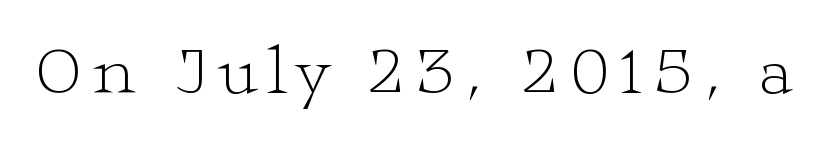
Stroke thickness stays within the range of a standard reading face or lighter. These lines are composed in type with serifs. The words here are not underlined. No italicization has been applied; the sample stays upright. Varying glyph widths throughout — classic text-font behaviour.
